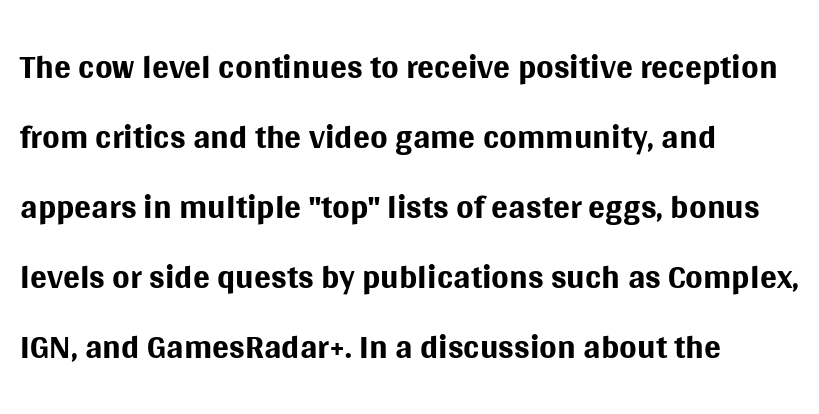
Think standard paragraph weight, or any step lighter than that. Is the block centered? No — it sits flush against the left margin. Characters follow at the spacing the type designer built in. The letters advance in unequal steps, a hallmark of proportional type. This rendering features lettering with no underline.
